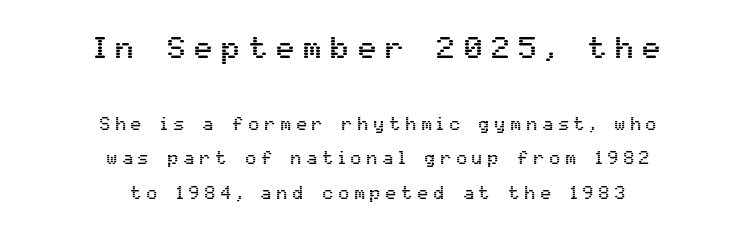
Spacing verdict: proportional, widths tailored to each character. Teacher's note: observe the equal gaps on both sides — that is centered alignment. The designer dialed line spacing up above the default. Quick note: not italic, upright. Serifs: no, the terminals of the letterforms are clean. Short note: letters widely spaced.
